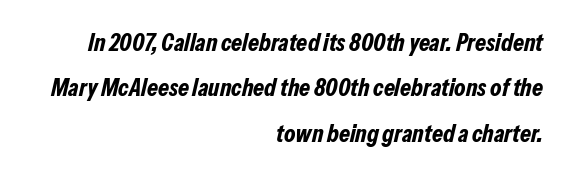
Emphasis-style slanted type is in use. Check under the words: just untouched page. The strokes are fattened all the way to bold. The lines are quadded right.
